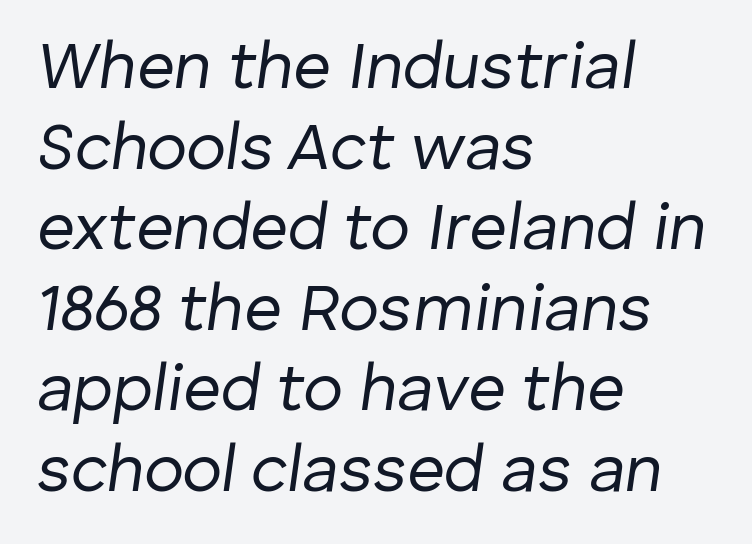
{"italic": "yes", "lean": "right", "slant_degrees": 8, "bold": "no", "weight": "regular", "width": "normal", "stroke_contrast": "low", "x_height": "medium", "monospaced": "no", "underline": "no", "align": "left", "line_spacing_ratio": 1.22, "letter_spacing": "normal", "letter_spacing_em": 0.0, "glyph_px": 66}
